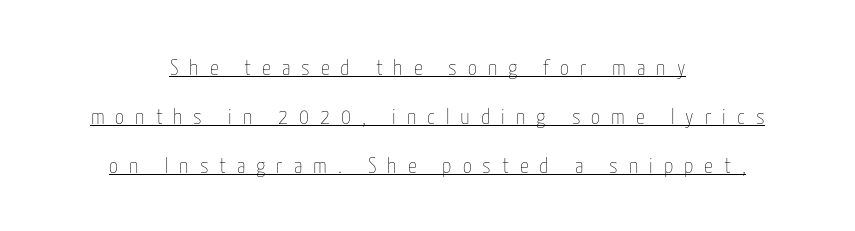
The image shows 22 px text type, upright; set centered, loose line spacing (2.22x), unusually wide letter spacing (+0.5 em), underlined.
